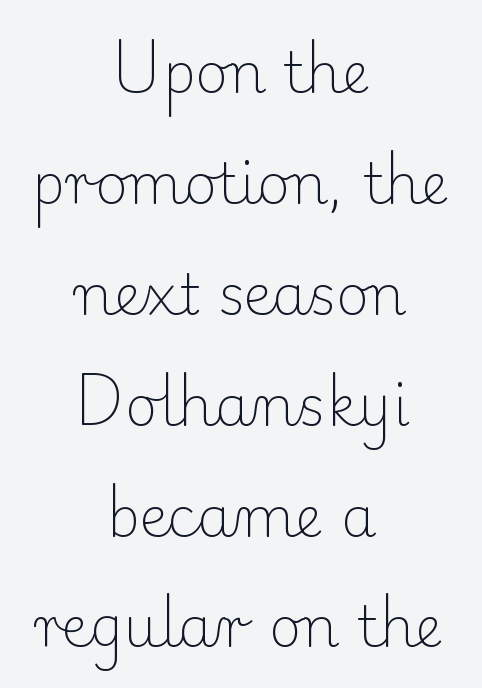
The image shows 56 px light serif type, upright; set centered, loose line spacing (1.98x), normal letter spacing, not underlined; low stroke contrast and a small x-height.
